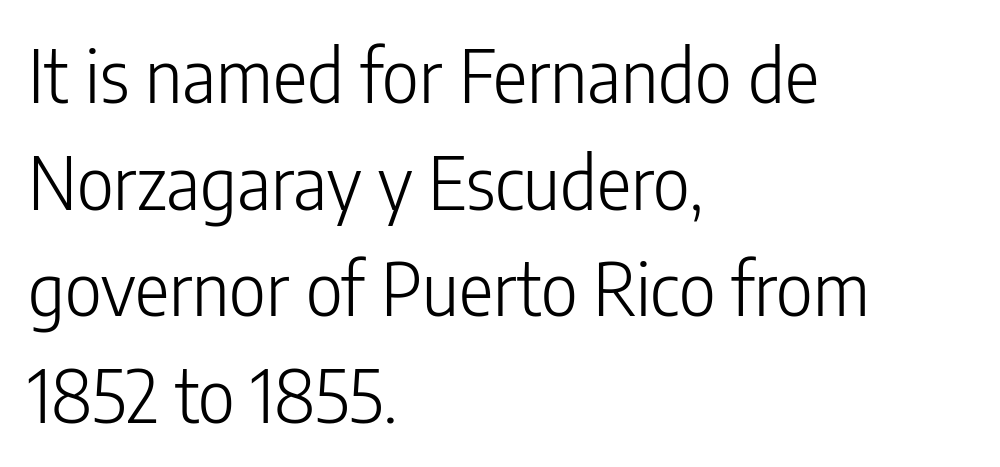
Q: Is the text bold? A: No.
Q: Is the text italic (slanted)? A: No, it is upright.
Q: Is the typeface a serif or a sans-serif typeface? A: Sans-serif.
Q: Is the text underlined? A: No.
Q: How is the paragraph aligned? A: Left-aligned.
Q: Is the spacing between letters normal or unusually wide? A: Normal.
Q: Is the spacing between lines tight, normal or loose? A: Normal.
Q: Width (condensed, normal, or wide)? A: Condensed.
Q: Stroke contrast? A: Low.
Q: x-height? A: Medium.
Q: Monospaced? A: No.
